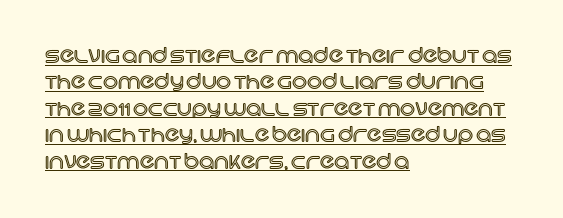
Quick note: not italic, upright. Underlined type. One-word summary of the alignment: left. Evenly set lines give the paragraph a standard silhouette. Is the letter spacing exaggerated? No — it looks like the ordinary default.
